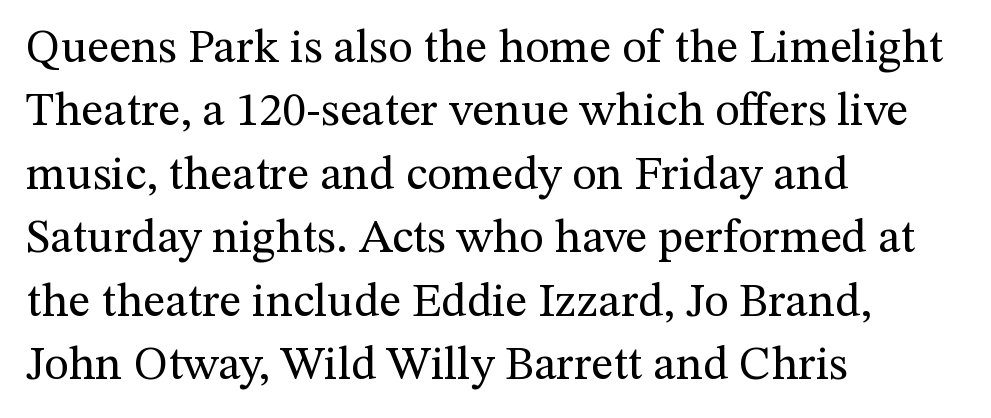
{"serif": "yes", "italic": "no", "bold": "no", "weight": "regular", "width": "normal", "stroke_contrast": "medium", "x_height": "medium", "monospaced": "no", "underline": "no", "align": "left", "line_spacing": "normal", "line_spacing_ratio": 1.35, "letter_spacing": "normal", "letter_spacing_em": 0.0, "glyph_px": 47}
